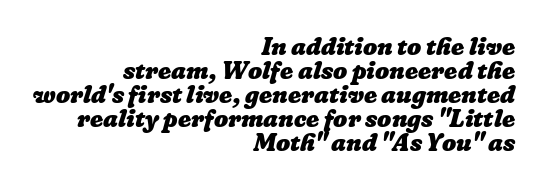
Q: Is the text bold? A: Yes.
Q: Is the text underlined? A: No.
Q: How is the paragraph aligned? A: Right-aligned.
Q: Is the spacing between letters normal or unusually wide? A: Normal.
Q: Is the spacing between lines tight, normal or loose? A: Tight.
